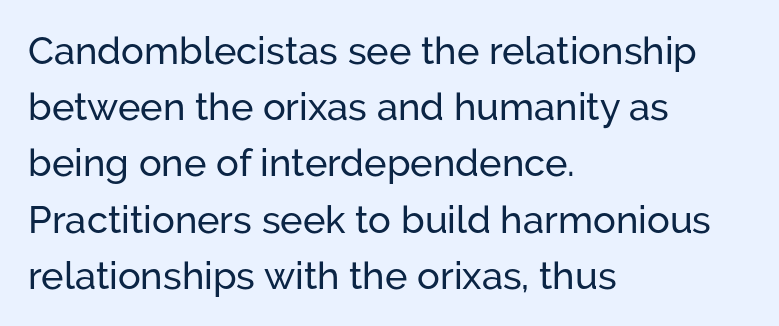
These lines keep a tight, regular rhythm from letter to letter. One-word summary of the alignment: left. The font family rendered here belongs to the sans-serif group. Looks like regular typesetting: each glyph gets only the width it needs.
